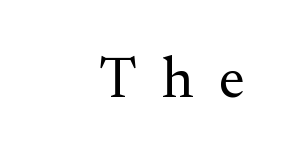
The image shows 57 px regular-weight serif type, upright; set unusually wide letter spacing (+0.45 em), not underlined; medium stroke contrast and a small x-height.
